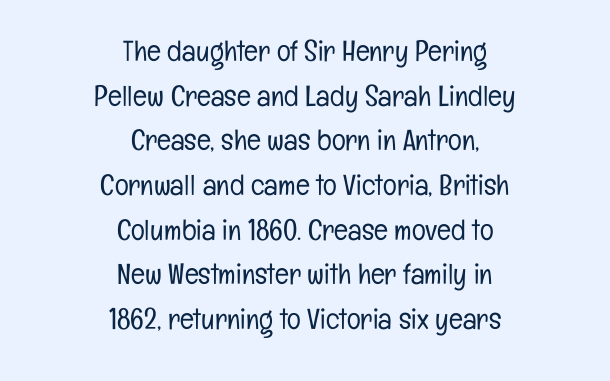
Letters rest on an invisible, unmarked baseline. Here the glyphs are tracked normally, forming tight word shapes. Rows of type keep a routine distance in the vertical direction. Each letter keeps its own natural width here, so spacing adapts to shape. The text was rendered using a sans face with plain stroke endings. Rendered with straight, roman letterforms.
